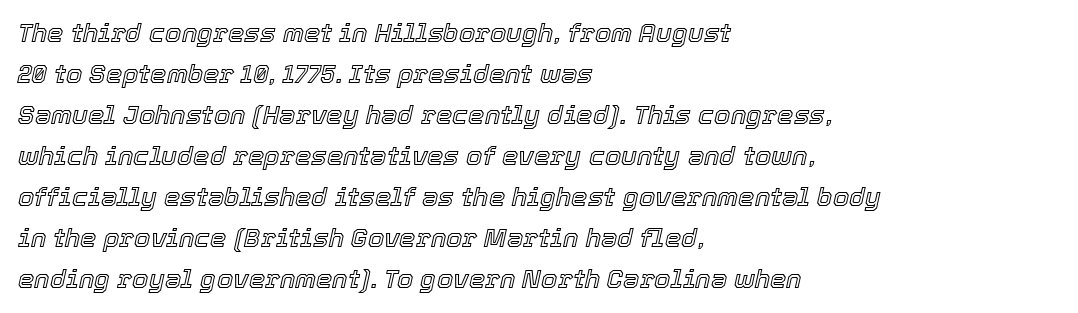
The image shows 26 px text type, italic (leaning right); set left-aligned, normal line spacing (1.58x), normal letter spacing, not underlined.
